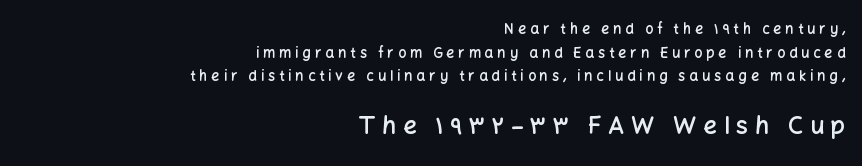
{"italic": "no", "bold": "semi", "underline": "no", "align": "right", "line_spacing": "normal", "line_spacing_ratio": 1.69, "letter_spacing": "wide", "letter_spacing_em": 0.28, "larger_block": "second", "size_ratio": 1.71, "glyph_px": 24}
